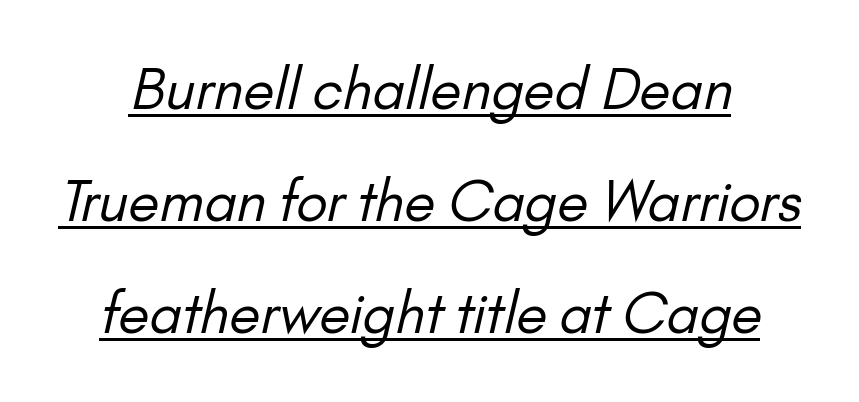
Q: Is the text bold? A: No.
Q: Is the typeface a serif or a sans-serif typeface? A: Sans-serif.
Q: Is the text underlined? A: Yes.
Q: Is the spacing between letters normal or unusually wide? A: Normal.
Q: Is the spacing between lines tight, normal or loose? A: Loose.
Q: Width (condensed, normal, or wide)? A: Normal.
Q: Stroke contrast? A: Low.
Q: x-height? A: Small.
Q: Monospaced? A: No.
